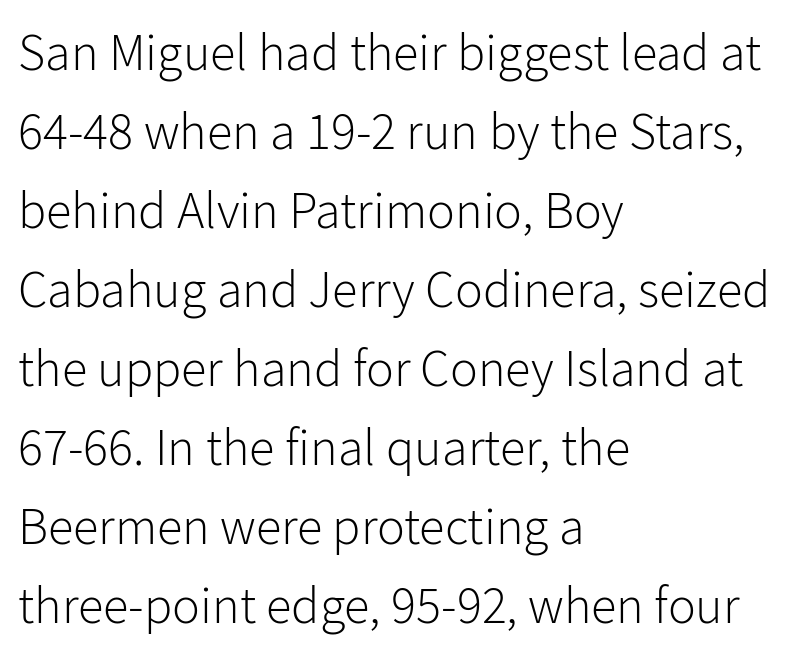
Q: Is the text bold? A: No.
Q: Is the text italic (slanted)? A: No, it is upright.
Q: Is the typeface a serif or a sans-serif typeface? A: Sans-serif.
Q: Is the text underlined? A: No.
Q: How is the paragraph aligned? A: Left-aligned.
Q: Is the spacing between letters normal or unusually wide? A: Normal.
Q: Is the spacing between lines tight, normal or loose? A: Normal.
Q: Width (condensed, normal, or wide)? A: Normal.
Q: Stroke contrast? A: Low.
Q: x-height? A: Medium.
Q: Monospaced? A: No.
